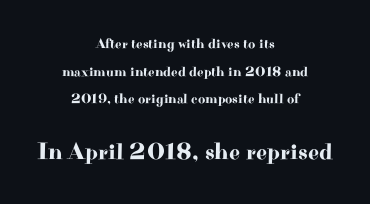
The image shows 24 px text type, upright; set centered, loose line spacing (1.98x), normal letter spacing, not underlined; the second (bottom) block is 1.71x larger.
